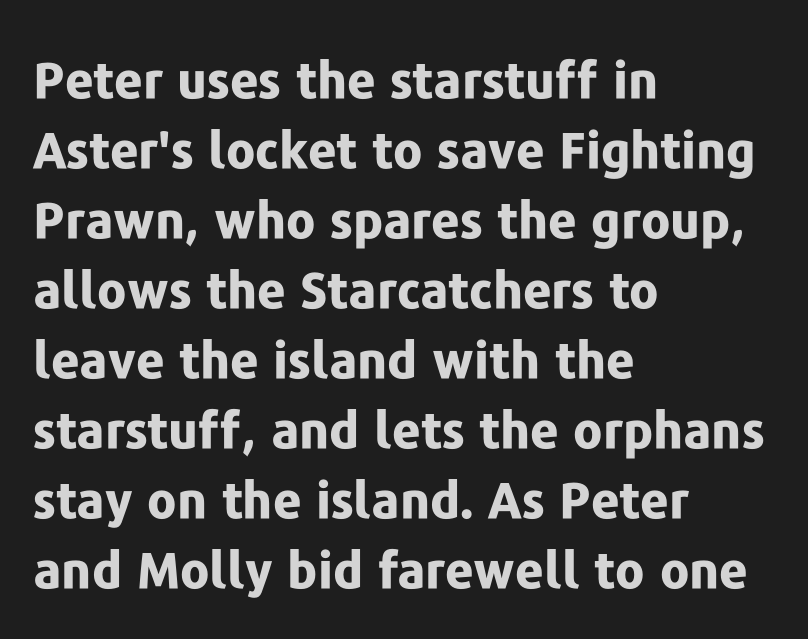
Q: Is the text bold? A: Yes.
Q: Is the text italic (slanted)? A: No, it is upright.
Q: Is the typeface a serif or a sans-serif typeface? A: Sans-serif.
Q: Is the text underlined? A: No.
Q: How is the paragraph aligned? A: Left-aligned.
Q: Is the spacing between letters normal or unusually wide? A: Normal.
Q: Is the spacing between lines tight, normal or loose? A: Normal.
Q: Width (condensed, normal, or wide)? A: Normal.
Q: Stroke contrast? A: Low.
Q: x-height? A: Medium.
Q: Monospaced? A: No.
